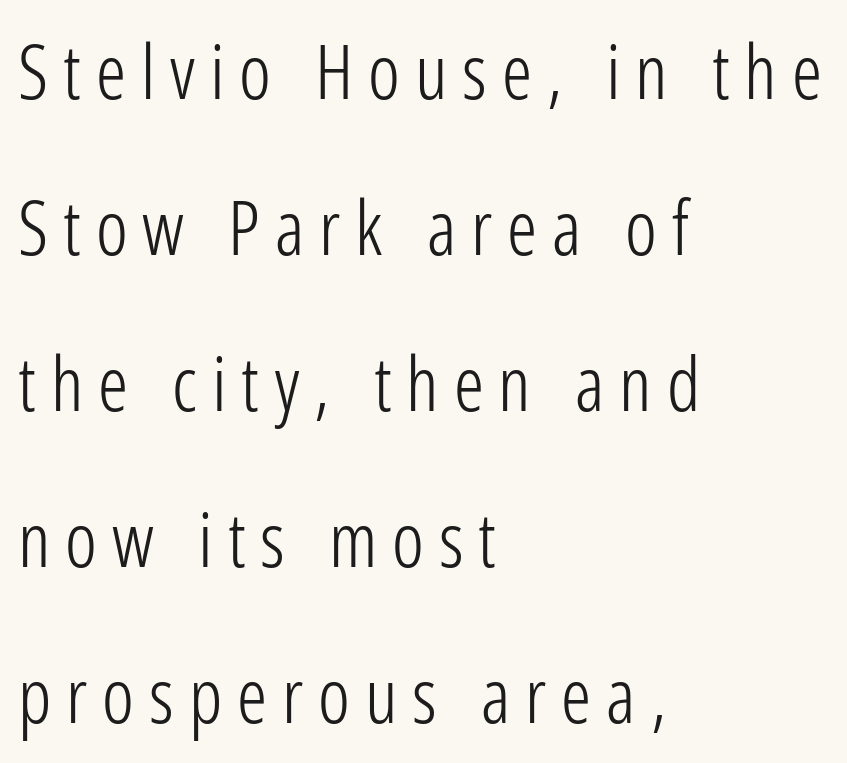
Q: Is the text bold? A: No.
Q: Is the text italic (slanted)? A: No, it is upright.
Q: Is the typeface a serif or a sans-serif typeface? A: Sans-serif.
Q: Is the text underlined? A: No.
Q: How is the paragraph aligned? A: Left-aligned.
Q: Is the spacing between letters normal or unusually wide? A: Unusually wide.
Q: Is the spacing between lines tight, normal or loose? A: Loose.
Q: Width (condensed, normal, or wide)? A: Condensed.
Q: Stroke contrast? A: Low.
Q: x-height? A: Medium.
Q: Monospaced? A: No.
